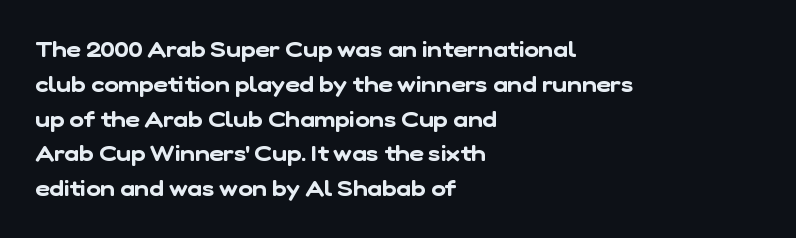
The image shows 22 px text type; set left-aligned, normal line spacing (1.58x), normal letter spacing, not underlined.
